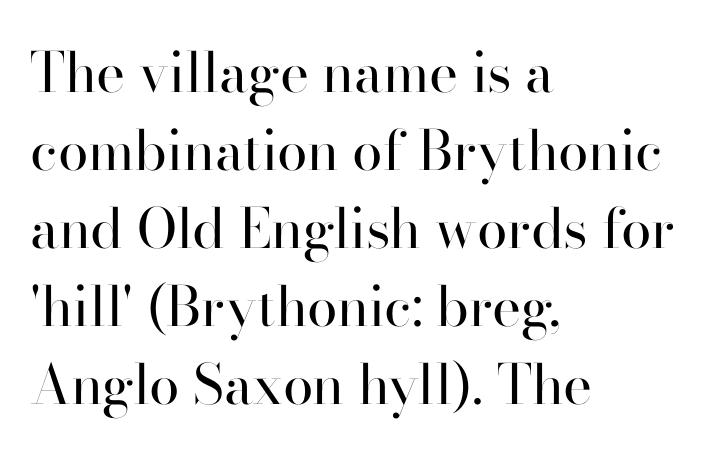
{"serif": "yes", "italic": "no", "bold": "no", "weight": "regular", "width": "normal", "stroke_contrast": "high", "x_height": "small", "monospaced": "no", "underline": "no", "align": "left", "line_spacing": "normal", "line_spacing_ratio": 1.42, "letter_spacing": "normal", "letter_spacing_em": 0.0, "glyph_px": 55}
